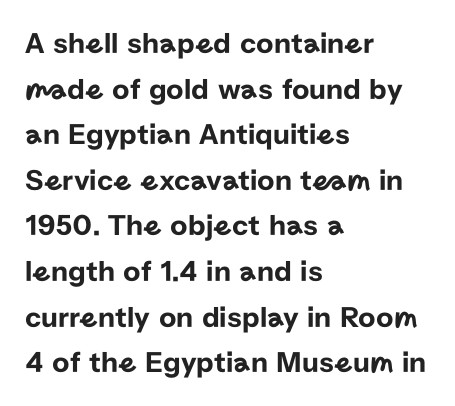
The image shows 30 px sans-serif type, upright; set left-aligned, normal line spacing (1.52x), normal letter spacing, not underlined; low stroke contrast and a medium x-height.
